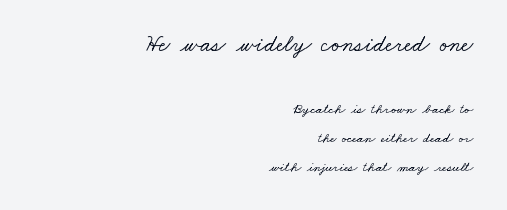
{"underline": "no", "align": "right", "line_spacing": "loose", "line_spacing_ratio": 2.07, "letter_spacing": "normal", "letter_spacing_em": 0.0, "larger_block": "first", "size_ratio": 1.71, "glyph_px": 24}
